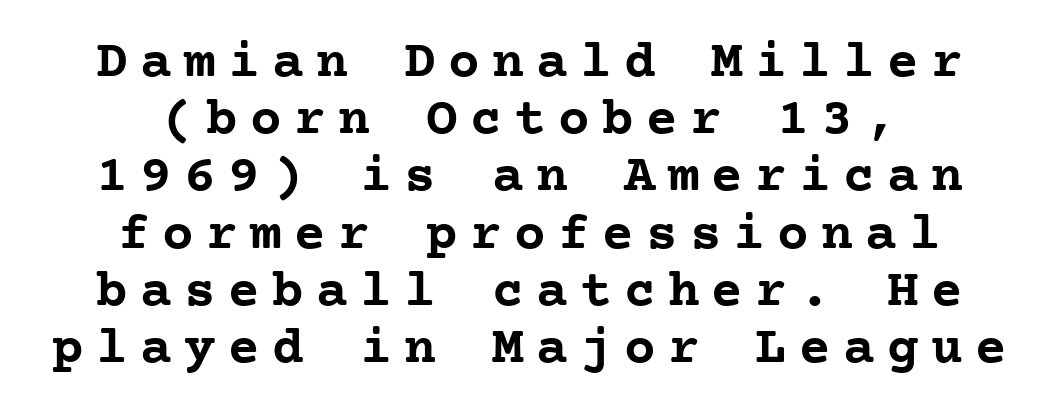
{"serif": "yes", "italic": "no", "bold": "yes", "weight": "semibold", "width": "normal", "stroke_contrast": "low", "x_height": "medium", "monospaced": "yes", "underline": "no", "align": "center", "line_spacing": "tight", "line_spacing_ratio": 1.08, "letter_spacing": "wide", "letter_spacing_em": 0.23, "glyph_px": 53}
